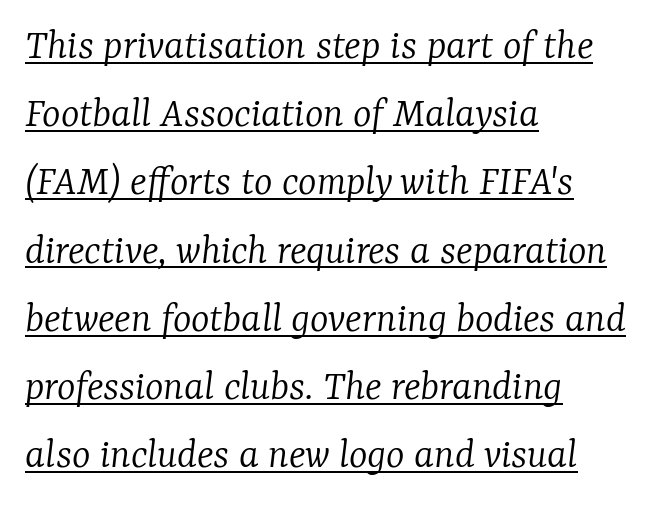
The compositor pushed each line to the left boundary. Is this a heavy cut? Hardly; it is regular or lighter. Leading: standard. Notice how the stems are inclined rather than vertical — that's the hallmark of italics. Font category for this specimen: serif. The passage shown is typed in a proportional face where columns would drift.
